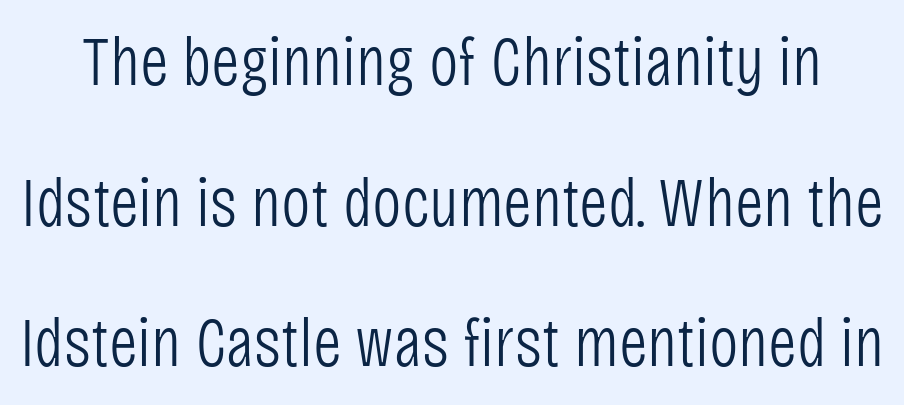
These glyphs show unthickened strokes, regular width or finer. The face used here is a sans, in the tradition of grotesques and geometrics. Italic? Not at all — the glyphs are vertical. Spacing verdict: proportional, widths tailored to each character. The letterforms sit shoulder to shoulder at normal distance. Leading: increased.
